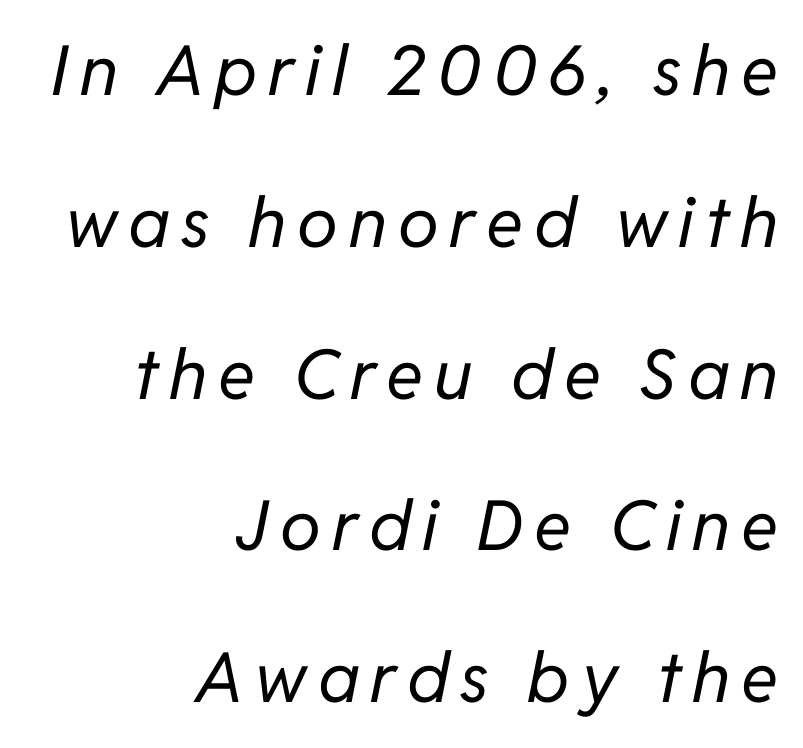
The letters are slanted; this is an italic face. Just letters on the line, the space beneath them empty. Looks like regular typesetting: each glyph gets only the width it needs. The lines are quadded right. Heft: none added — not bold. The lines are spread far apart with generous leading.
